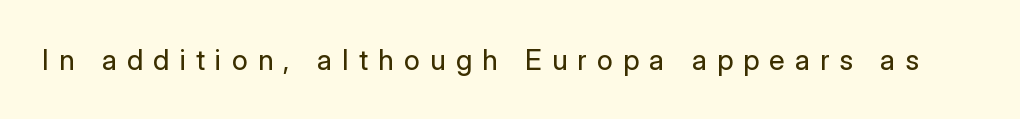
{"serif": "no", "italic": "no", "bold": "no", "weight": "regular", "width": "normal", "stroke_contrast": "low", "x_height": "medium", "monospaced": "no", "underline": "no", "letter_spacing": "wide", "letter_spacing_em": 0.37, "glyph_px": 28}
